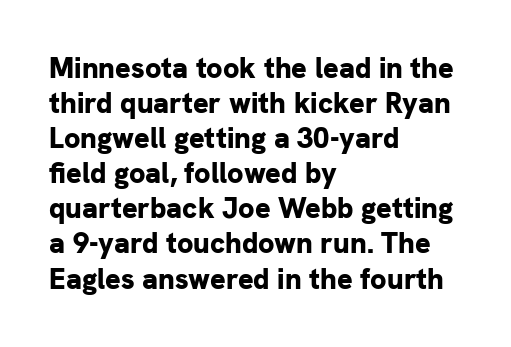
Rule under the text: the space is simply empty. Short and long lines alike share a common starting point at left. The glyphs in this specimen are sans serif. Plenty of ink on the page — the face is bold. The type is set solid horizontally, with unmodified tracking. The rendering uses natural spacing where letterforms have individual widths.
